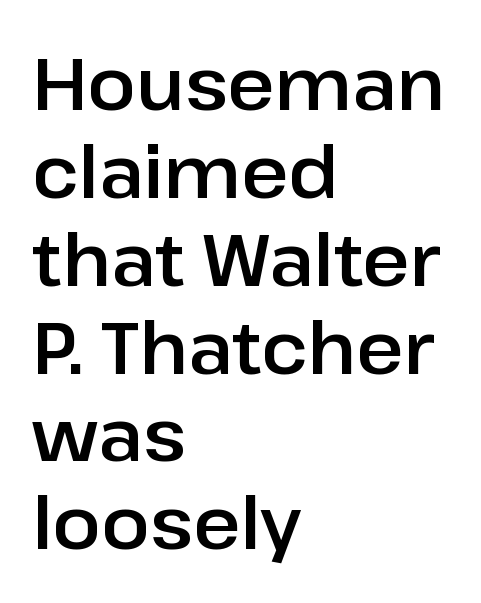
Q: Is the text italic (slanted)? A: No, it is upright.
Q: Is the typeface a serif or a sans-serif typeface? A: Sans-serif.
Q: Is the text underlined? A: No.
Q: How is the paragraph aligned? A: Left-aligned.
Q: Is the spacing between letters normal or unusually wide? A: Normal.
Q: Width (condensed, normal, or wide)? A: Normal.
Q: Stroke contrast? A: Low.
Q: x-height? A: Medium.
Q: Monospaced? A: No.
